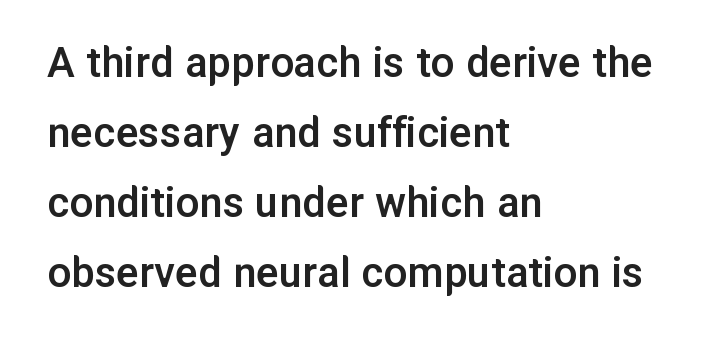
{"serif": "no", "italic": "no", "bold": "semi", "weight": "semibold", "width": "normal", "stroke_contrast": "low", "x_height": "medium", "monospaced": "no", "underline": "no", "align": "left", "line_spacing": "normal", "line_spacing_ratio": 1.49, "letter_spacing": "normal", "letter_spacing_em": 0.0, "glyph_px": 47}
